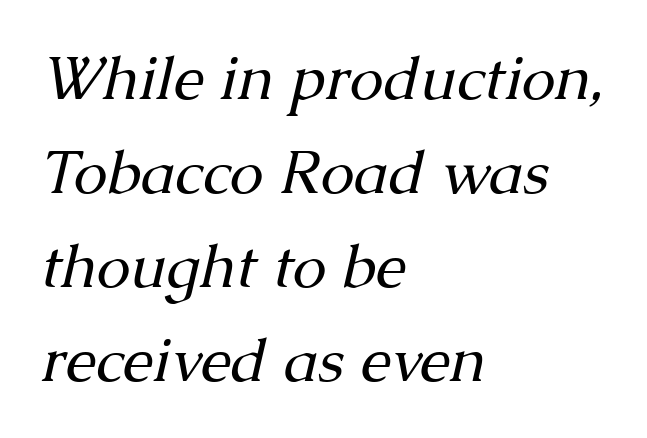
The designer went with a serif here, giving each stem small feet. Do the characters align in a grid? No, the font is proportional. Any mark beneath the type? The region is blank. If you drew a line through each stem, it would be angled. These lines stack with their left ends in a neat column.
